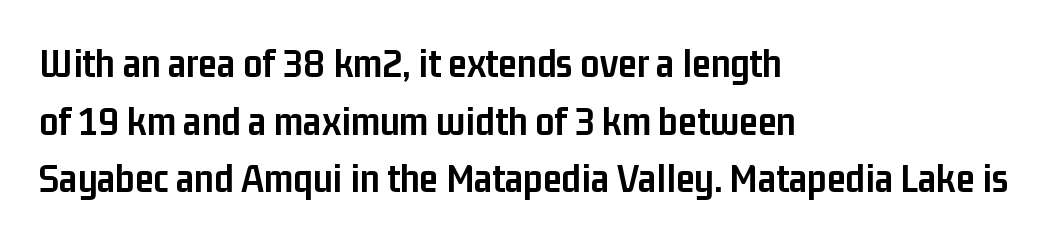
The image shows 42 px semibold, condensed sans-serif type, upright; set left-aligned, normal line spacing (1.37x), normal letter spacing, not underlined; low stroke contrast and a medium x-height.
